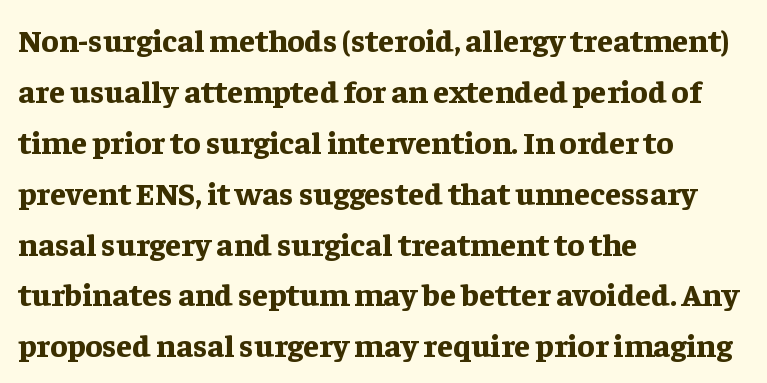
Q: Is the text bold? A: Yes.
Q: Is the text italic (slanted)? A: No, it is upright.
Q: Is the typeface a serif or a sans-serif typeface? A: Serif.
Q: Is the text underlined? A: No.
Q: How is the paragraph aligned? A: Left-aligned.
Q: Is the spacing between letters normal or unusually wide? A: Normal.
Q: Is the spacing between lines tight, normal or loose? A: Normal.
Q: Width (condensed, normal, or wide)? A: Normal.
Q: Stroke contrast? A: Low.
Q: x-height? A: Medium.
Q: Monospaced? A: No.
